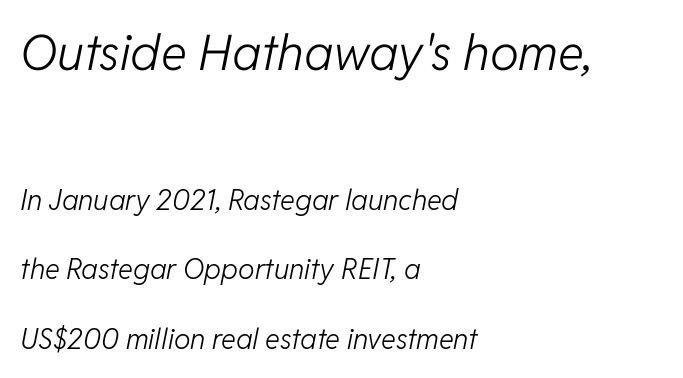
Q: Is the text bold? A: No.
Q: Is the text italic (slanted)? A: Yes, it leans right by about 11 degrees.
Q: Is the text underlined? A: No.
Q: How is the paragraph aligned? A: Left-aligned.
Q: Is the spacing between letters normal or unusually wide? A: Normal.
Q: Is the spacing between lines tight, normal or loose? A: Loose.
Q: Which block of text is set in a larger size, the first (top) or the second (bottom)? A: The first (top) one.
Q: Width (condensed, normal, or wide)? A: Normal.
Q: Stroke contrast? A: Low.
Q: x-height? A: Medium.
Q: Monospaced? A: No.
